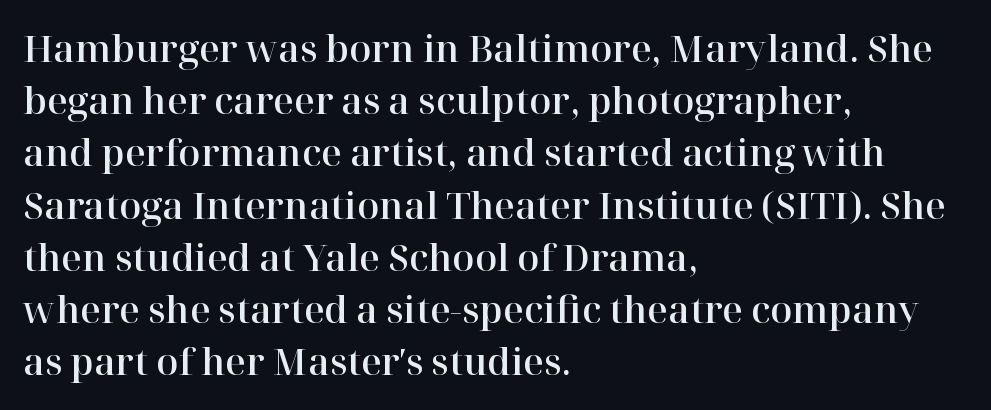
{"serif": "yes", "italic": "no", "width": "normal", "stroke_contrast": "high", "x_height": "medium", "monospaced": "no", "underline": "no", "align": "left", "line_spacing": "normal", "line_spacing_ratio": 1.45, "letter_spacing": "normal", "letter_spacing_em": 0.0, "glyph_px": 36}
